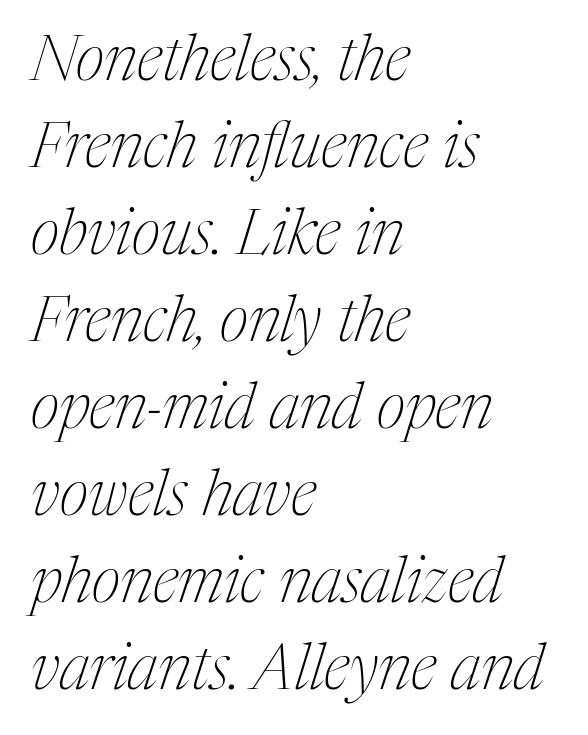
The letters carry serifs — small finishing strokes at the ends of their stems. Is there much room between lines? A standard amount, neither cramped nor airy. These lines are rendered in a variable-pitch font. The passage shown leans; its letterforms are oblique. Letters rest on an invisible, unmarked baseline.
